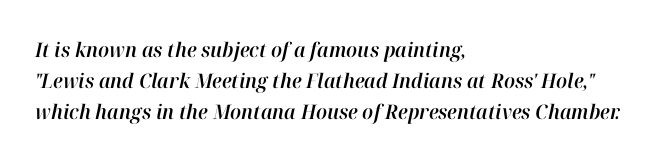
Q: Is the text italic (slanted)? A: Yes, it leans right by about 12 degrees.
Q: Is the text underlined? A: No.
Q: How is the paragraph aligned? A: Left-aligned.
Q: Is the spacing between letters normal or unusually wide? A: Normal.
Q: Is the spacing between lines tight, normal or loose? A: Normal.
